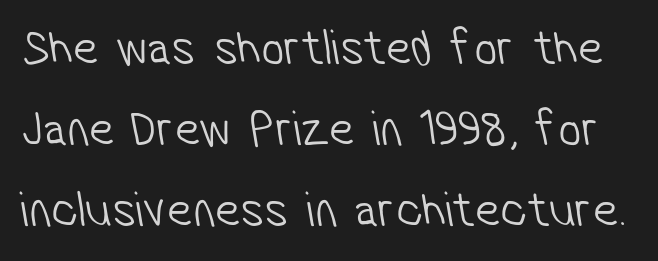
Descenders are the only things crossing below the line. Weight: regular or lighter. Between one letter and the next there's only the usual sliver of space. The space between consecutive lines is moderate. This sample has the flowing, uneven cadence of proportional lettering. Grotesque or geometric, the face here clearly has no serifs.
